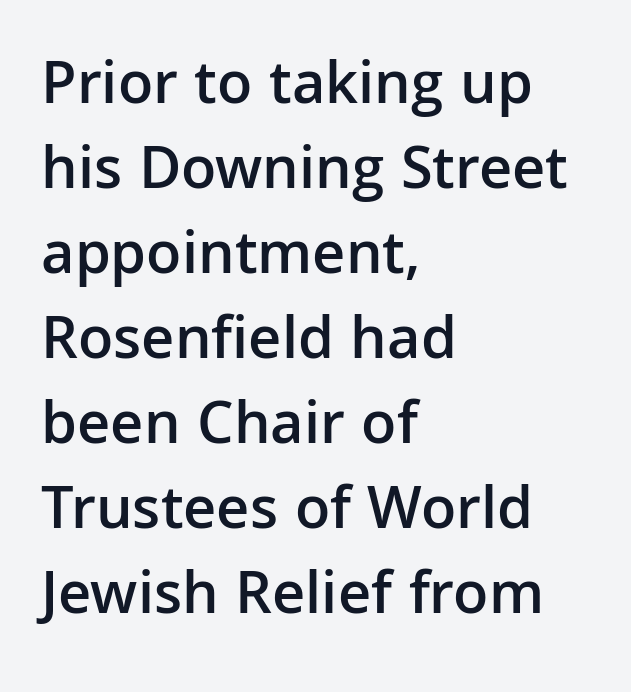
The image shows 62 px semibold sans-serif type, upright; set left-aligned, normal line spacing (1.37x), normal letter spacing, not underlined; low stroke contrast and a medium x-height.
